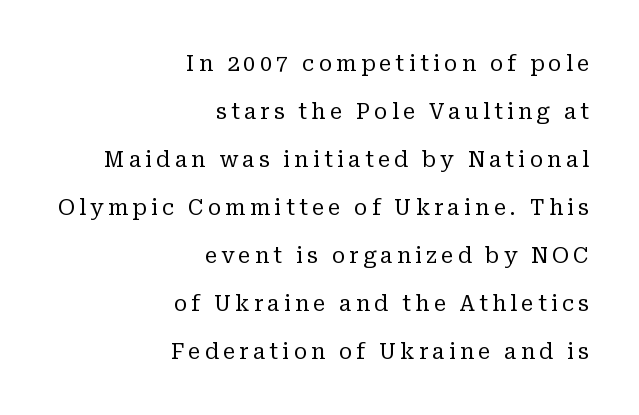
The image shows 22 px text type, upright; set right-aligned, loose line spacing (2.18x), not underlined.
